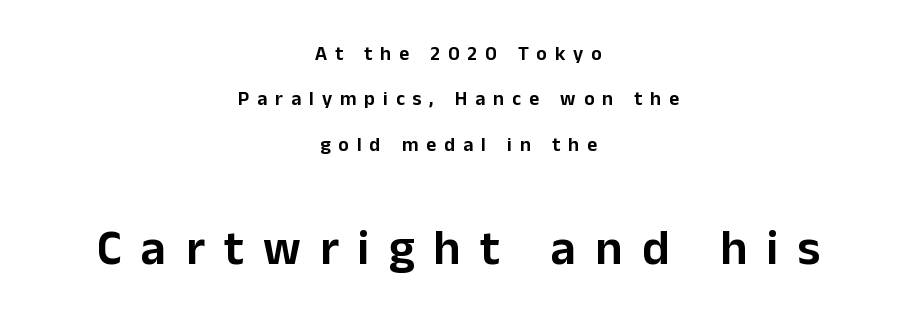
The image shows 49 px sans-serif type, upright; set centered, loose line spacing (2.27x), unusually wide letter spacing (+0.39 em), not underlined; the second (bottom) block is 2.45x larger; low stroke contrast and a medium x-height.
